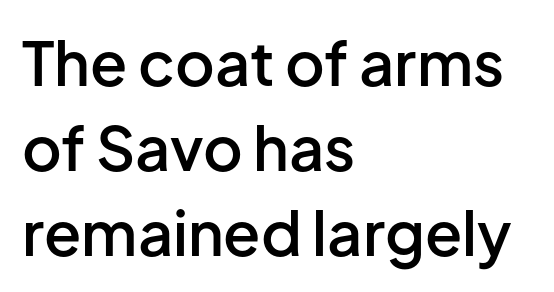
Spacing verdict: proportional, widths tailored to each character. Does the copy run flush right? No — it runs flush left. The glyphs in this specimen are sans serif. Posture: vertical. No extra tracking has been applied to these lines.
